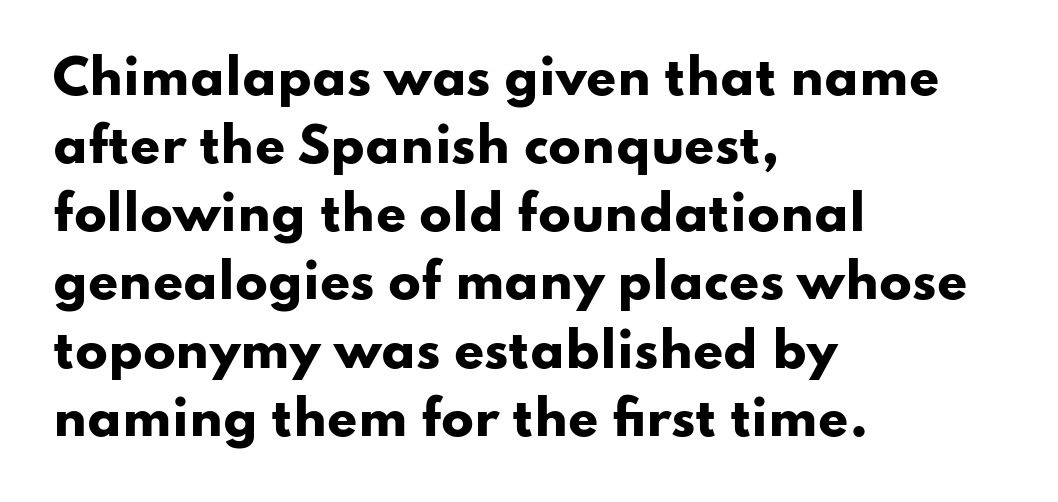
{"serif": "no", "italic": "no", "bold": "yes", "weight": "heavy", "width": "wide", "stroke_contrast": "low", "x_height": "small", "monospaced": "no", "underline": "no", "align": "left", "line_spacing": "normal", "line_spacing_ratio": 1.42, "letter_spacing": "normal", "letter_spacing_em": 0.0, "glyph_px": 48}
